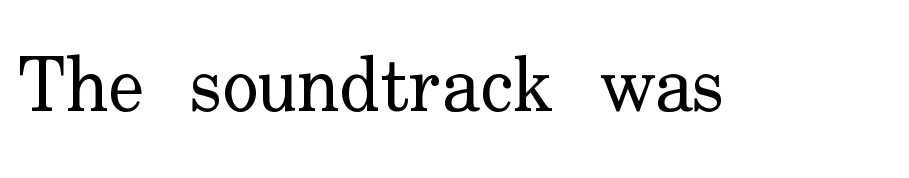
{"serif": "yes", "italic": "no", "bold": "no", "weight": "regular", "width": "normal", "stroke_contrast": "low", "x_height": "small", "monospaced": "no", "underline": "no", "letter_spacing": "normal", "letter_spacing_em": 0.0, "glyph_px": 76}
